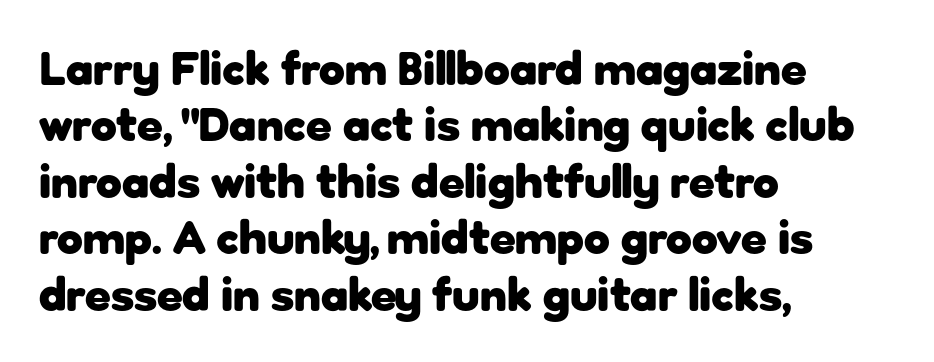
The sample has been set heavy, in full bold. Note the varied advance widths — an 'i' is clearly narrower than an 'm'. The lettering holds an erect, upright posture throughout. Only glyphs here, with clear space below each row. Compared with typical body copy, the letter spacing here is the same.
